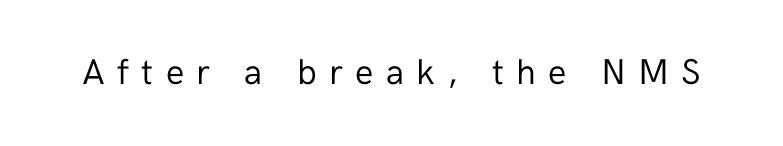
Q: Is the text bold? A: No.
Q: Is the text italic (slanted)? A: No, it is upright.
Q: Is the typeface a serif or a sans-serif typeface? A: Sans-serif.
Q: Is the text underlined? A: No.
Q: Is the spacing between letters normal or unusually wide? A: Unusually wide.
Q: Width (condensed, normal, or wide)? A: Normal.
Q: Stroke contrast? A: Low.
Q: x-height? A: Medium.
Q: Monospaced? A: No.
